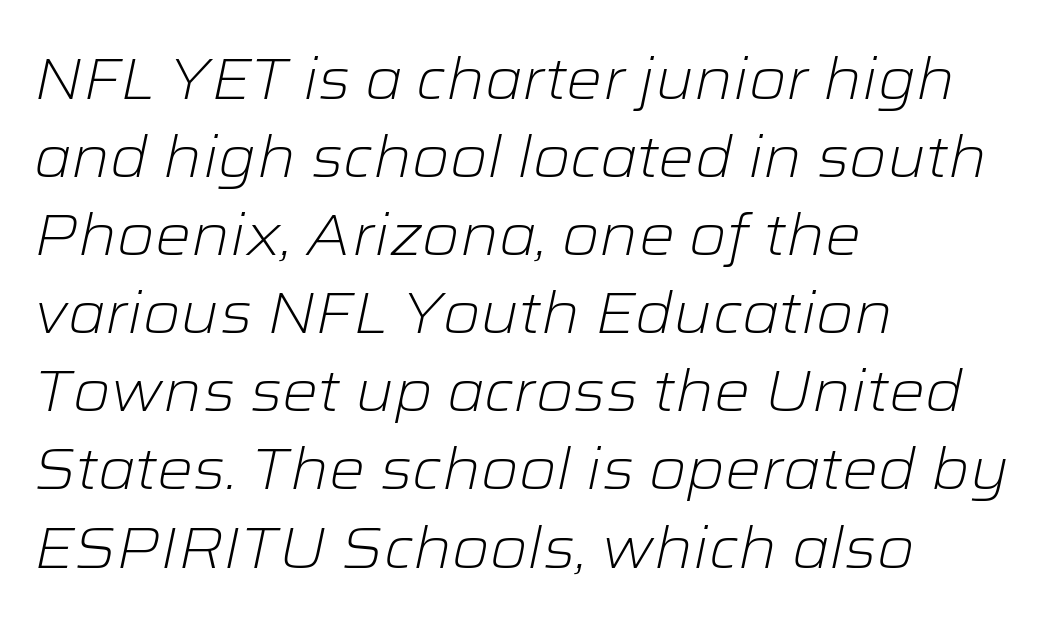
The image shows 57 px light, wide type, italic (leaning right); set left-aligned, normal line spacing (1.37x), normal letter spacing, not underlined; low stroke contrast and a medium x-height.
